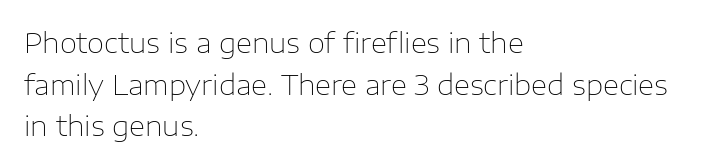
The image shows 28 px thin sans-serif type, upright; set left-aligned, normal line spacing (1.49x), normal letter spacing, not underlined; low stroke contrast and a medium x-height.
